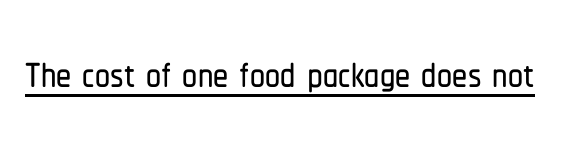
Q: Is the text italic (slanted)? A: No, it is upright.
Q: Is the typeface a serif or a sans-serif typeface? A: Sans-serif.
Q: Is the text underlined? A: Yes.
Q: Is the spacing between letters normal or unusually wide? A: Normal.
Q: Width (condensed, normal, or wide)? A: Condensed.
Q: Stroke contrast? A: Low.
Q: x-height? A: Medium.
Q: Monospaced? A: No.
